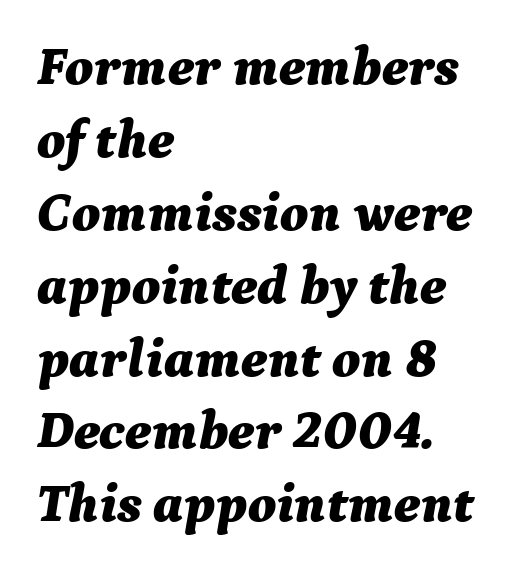
Q: Is the text bold? A: Yes.
Q: Is the text italic (slanted)? A: Yes, it leans right by about 9 degrees.
Q: Is the text underlined? A: No.
Q: How is the paragraph aligned? A: Left-aligned.
Q: Is the spacing between letters normal or unusually wide? A: Normal.
Q: Is the spacing between lines tight, normal or loose? A: Normal.
Q: Width (condensed, normal, or wide)? A: Normal.
Q: Stroke contrast? A: Medium.
Q: x-height? A: Medium.
Q: Monospaced? A: No.
